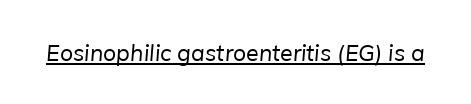
The image shows 23 px text type; set normal letter spacing, underlined.
